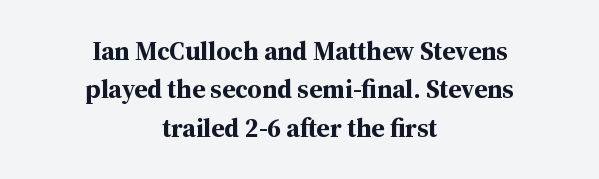
The strip under each line holds only bare page. Nothing unusual about the tracking: characters are spaced as the font intends. If you drew a line through each stem, it would be perfectly vertical. The text block is weighted toward neither margin, spreading evenly from the middle.
